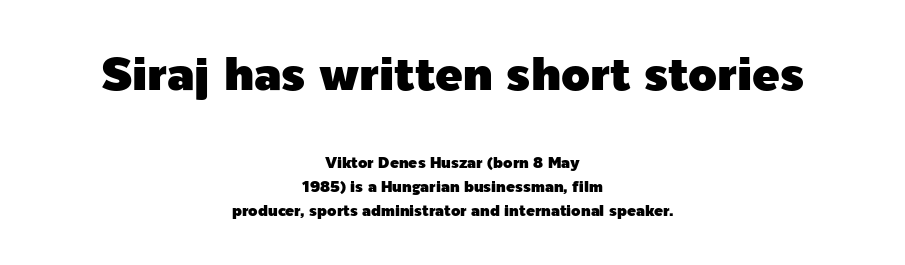
Q: Is the text italic (slanted)? A: No, it is upright.
Q: Is the typeface a serif or a sans-serif typeface? A: Sans-serif.
Q: Is the text underlined? A: No.
Q: How is the paragraph aligned? A: Centered.
Q: Is the spacing between letters normal or unusually wide? A: Normal.
Q: Is the spacing between lines tight, normal or loose? A: Normal.
Q: Which block of text is set in a larger size, the first (top) or the second (bottom)? A: The first (top) one.
Q: Width (condensed, normal, or wide)? A: Normal.
Q: x-height? A: Medium.
Q: Monospaced? A: No.
